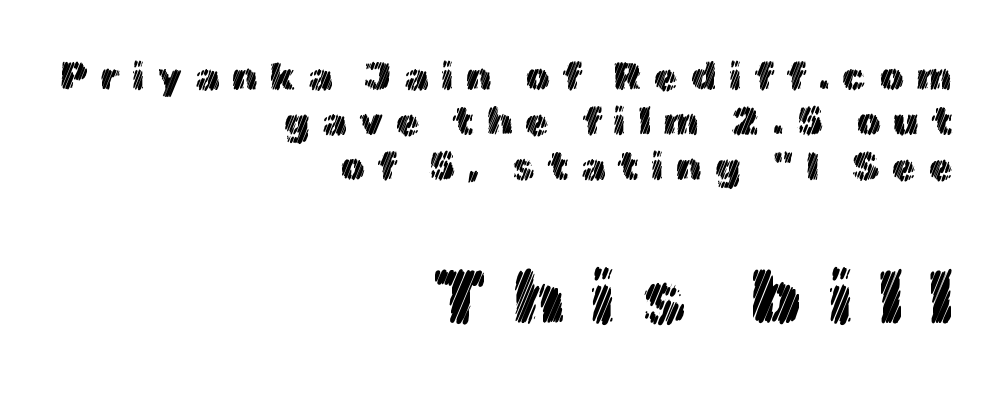
Nobody drew a line under any word here. The letters stand upright; this is a roman face. The passage shown has open, widely tracked lettering throughout. The more generous point size was reserved for the lower chunk. Compared with a flush-left layout, this one pins lines to the opposite, right side. Looks like regular typesetting: each glyph gets only the width it needs.
